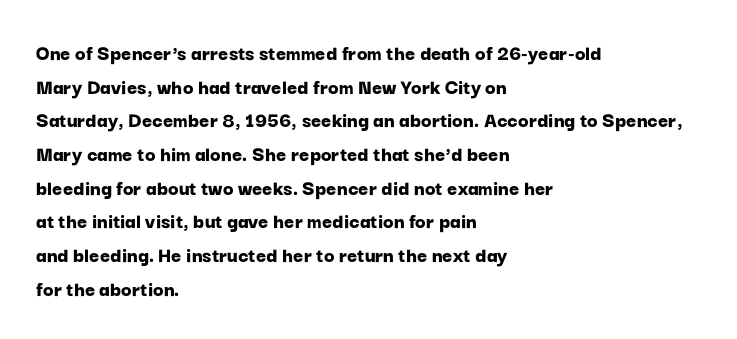
Q: Is the text bold? A: Yes.
Q: Is the text italic (slanted)? A: No, it is upright.
Q: Is the text underlined? A: No.
Q: How is the paragraph aligned? A: Left-aligned.
Q: Is the spacing between letters normal or unusually wide? A: Normal.
Q: Is the spacing between lines tight, normal or loose? A: Normal.
